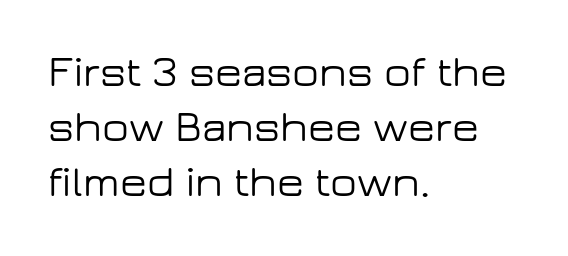
The image shows 44 px wide sans-serif type, upright; set left-aligned, normal line spacing (1.25x), normal letter spacing, not underlined; low stroke contrast and a medium x-height.
